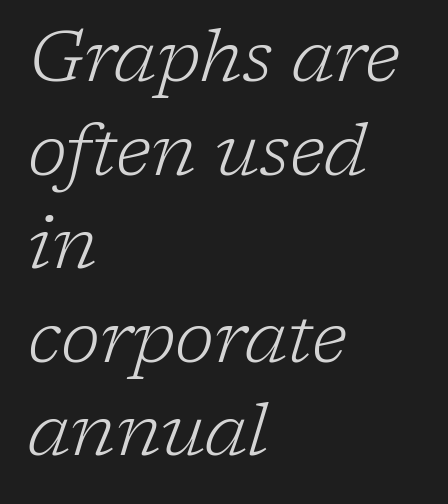
The image shows 72 px light serif type, italic (leaning right); set left-aligned, normal line spacing (1.3x), normal letter spacing, not underlined; low stroke contrast and a medium x-height.
